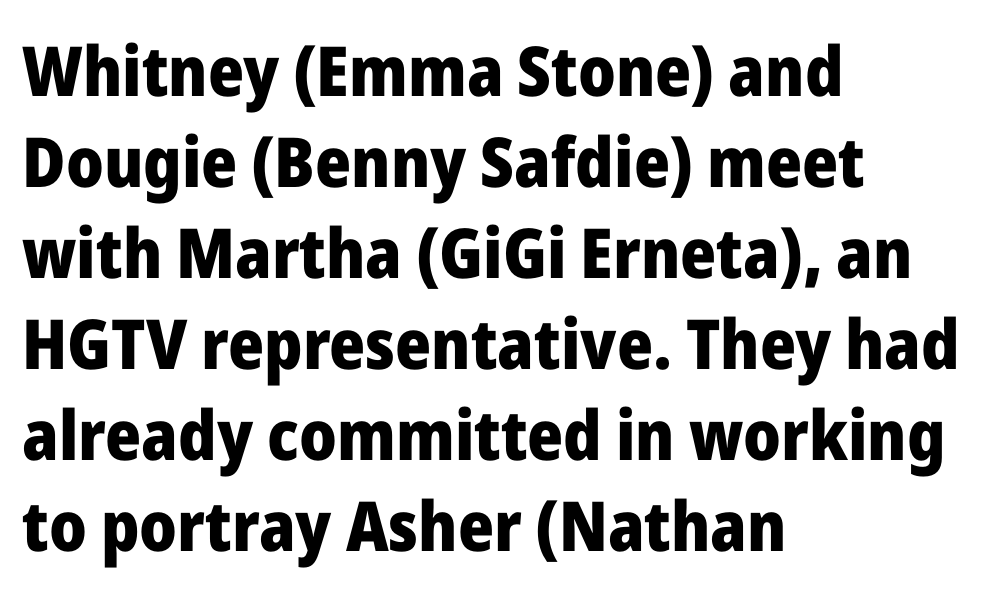
Q: Is the text bold? A: Yes.
Q: Is the text italic (slanted)? A: No, it is upright.
Q: Is the typeface a serif or a sans-serif typeface? A: Sans-serif.
Q: Is the text underlined? A: No.
Q: How is the paragraph aligned? A: Left-aligned.
Q: Is the spacing between letters normal or unusually wide? A: Normal.
Q: Is the spacing between lines tight, normal or loose? A: Normal.
Q: Width (condensed, normal, or wide)? A: Normal.
Q: Stroke contrast? A: Low.
Q: x-height? A: Medium.
Q: Monospaced? A: No.
